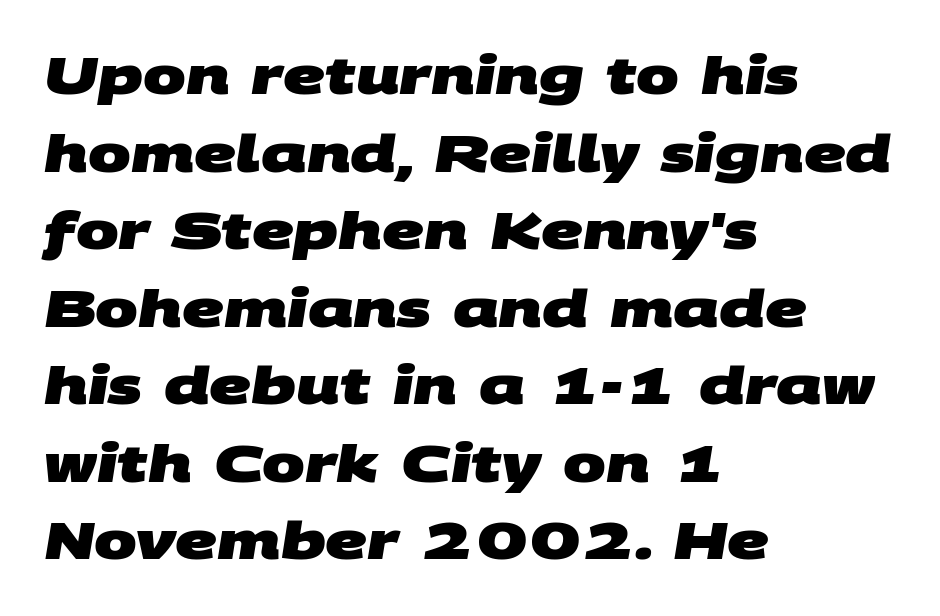
The image shows 51 px heavy, wide sans-serif type; set left-aligned, normal line spacing (1.52x), normal letter spacing, not underlined; medium stroke contrast and a large x-height.
